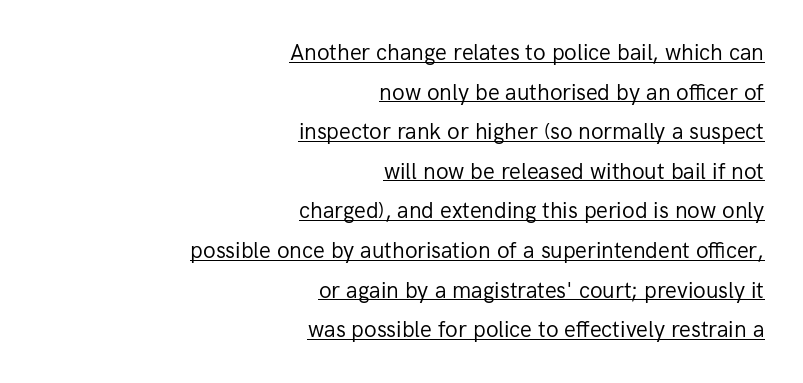
The image shows 22 px text type, upright; set right-aligned, line spacing 1.8x, normal letter spacing, underlined.
